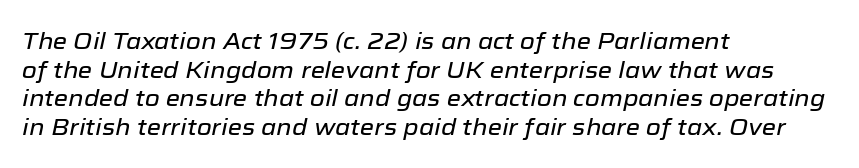
No word sits above an underline. Does the lettering tilt? It does — this is italic. Notice how the passage keeps a crisp vertical edge on the left only. The letters sit at their default tracking, neither squeezed nor spread.
